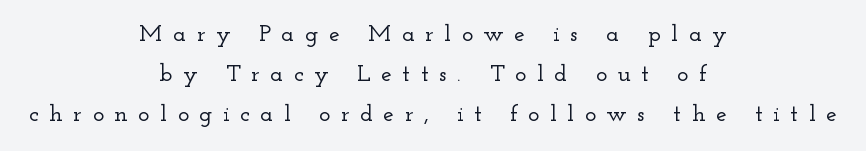
Regular leading. Line starts and ends both wander, symmetrically. The tracking jumps out immediately: characters are airy and widely separated. Unlike italic type, these characters show no tilt at all. Descenders are the only things crossing below the line.
